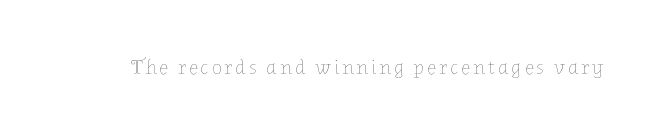
{"italic": "no", "bold": "no", "underline": "no", "glyph_px": 21}
